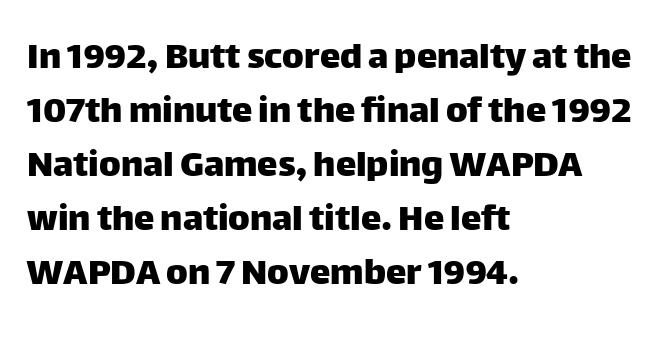
The image shows 41 px sans-serif type, upright; set left-aligned, normal line spacing (1.32x), normal letter spacing, not underlined; low stroke contrast and a large x-height.
